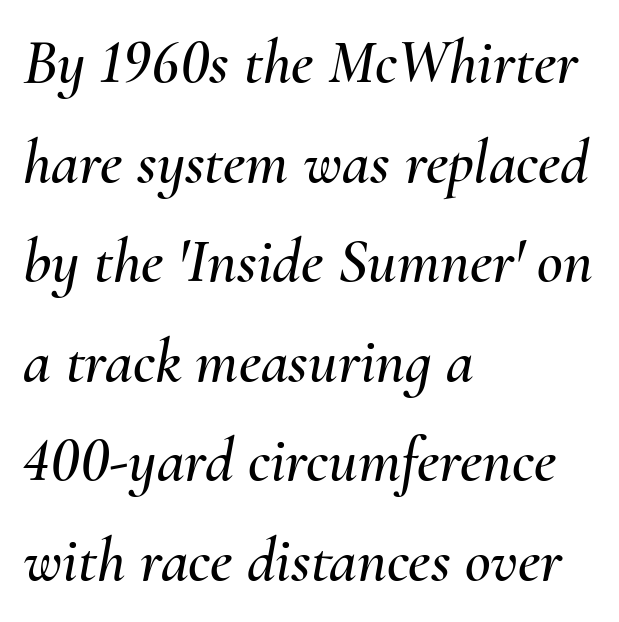
{"italic": "yes", "lean": "right", "slant_degrees": 10, "width": "normal", "stroke_contrast": "medium", "x_height": "small", "monospaced": "no", "underline": "no", "align": "left", "line_spacing": "normal", "line_spacing_ratio": 1.58, "letter_spacing": "normal", "letter_spacing_em": 0.0, "glyph_px": 63}
